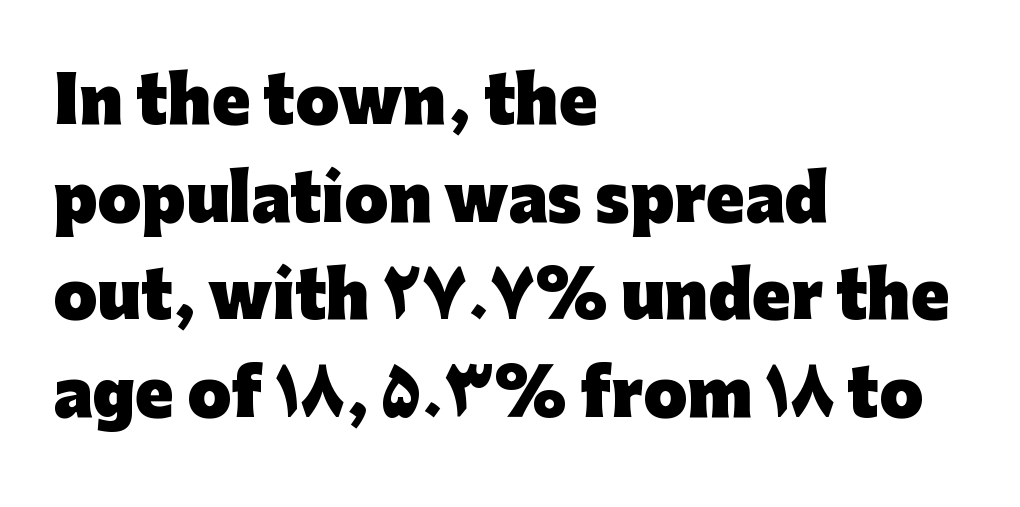
{"serif": "no", "italic": "no", "bold": "yes", "weight": "heavy", "width": "normal", "stroke_contrast": "low", "x_height": "medium", "monospaced": "no", "underline": "no", "align": "left", "line_spacing": "normal", "line_spacing_ratio": 1.55, "letter_spacing": "normal", "letter_spacing_em": 0.0, "glyph_px": 63}
